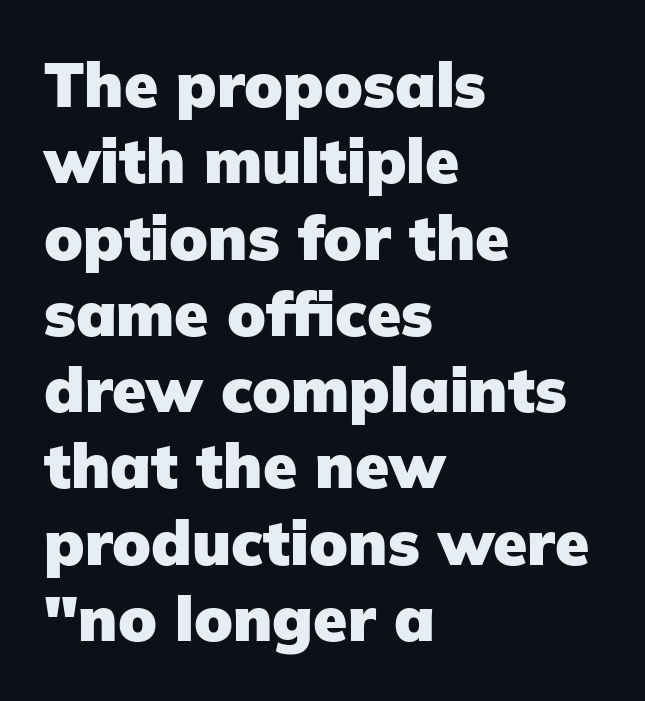
{"serif": "no", "italic": "no", "bold": "yes", "weight": "heavy", "width": "normal", "stroke_contrast": "low", "x_height": "medium", "monospaced": "no", "underline": "no", "align": "left", "line_spacing_ratio": 1.23, "letter_spacing": "normal", "letter_spacing_em": 0.0, "glyph_px": 62}
